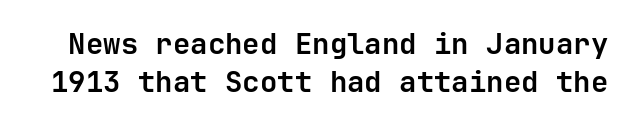
{"serif": "no", "italic": "no", "bold": "yes", "weight": "bold", "width": "normal", "stroke_contrast": "low", "x_height": "medium", "monospaced": "yes", "underline": "no", "line_spacing": "normal", "line_spacing_ratio": 1.31, "letter_spacing": "normal", "letter_spacing_em": 0.0, "glyph_px": 29}
